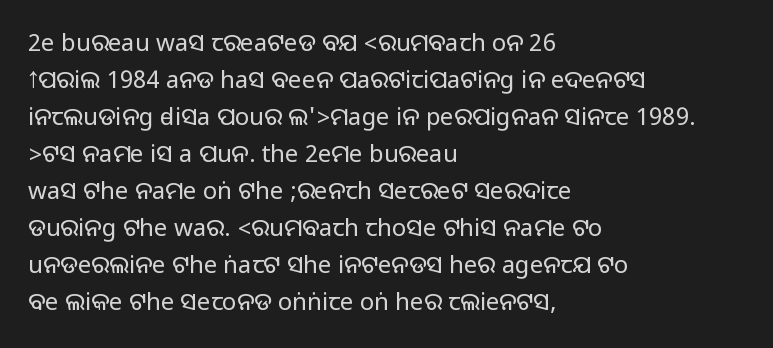
This is roman type, the default non-slanted kind. The lines in this sample share a left origin and differ only in where they stop. Glance below the letters and you will spot only blank space. The line-height multiplier appears to be the usual default. No extra tracking has been applied to these lines.
